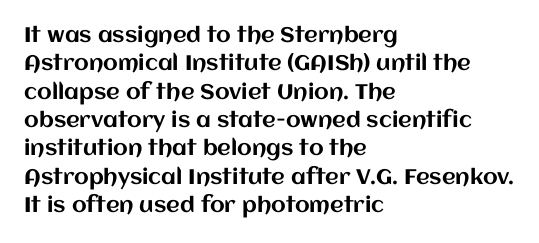
{"italic": "no", "underline": "no", "align": "left", "line_spacing": "normal", "line_spacing_ratio": 1.35, "letter_spacing": "normal", "letter_spacing_em": 0.0, "glyph_px": 21}
